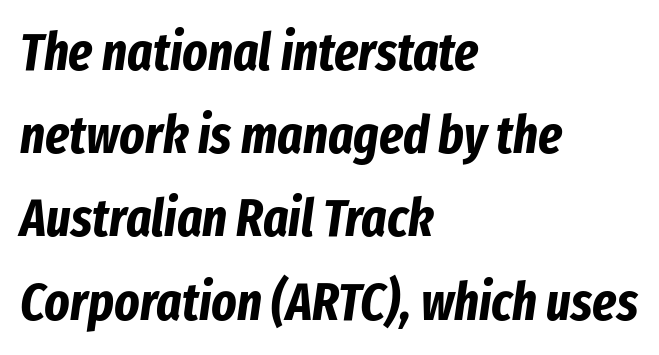
Leading: standard. The font is running at its bold setting. Italic? Definitely — the glyphs are oblique. Each line starts at the same left margin while the right side varies.
